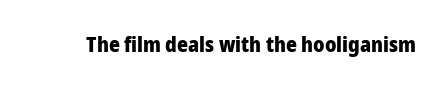
The letterforms sit shoulder to shoulder at normal distance. These lines were composed using upright roman letters. Check the space under the baseline: it is left empty. The sample has been set heavy, in full bold.
